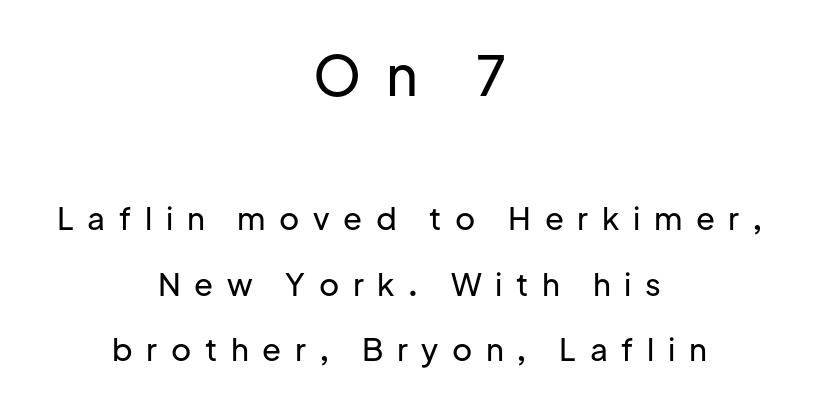
Q: Is the text italic (slanted)? A: No, it is upright.
Q: Is the typeface a serif or a sans-serif typeface? A: Sans-serif.
Q: Is the text underlined? A: No.
Q: How is the paragraph aligned? A: Centered.
Q: Is the spacing between letters normal or unusually wide? A: Unusually wide.
Q: Is the spacing between lines tight, normal or loose? A: Loose.
Q: Which block of text is set in a larger size, the first (top) or the second (bottom)? A: The first (top) one.
Q: Width (condensed, normal, or wide)? A: Normal.
Q: Stroke contrast? A: Low.
Q: x-height? A: Medium.
Q: Monospaced? A: No.
